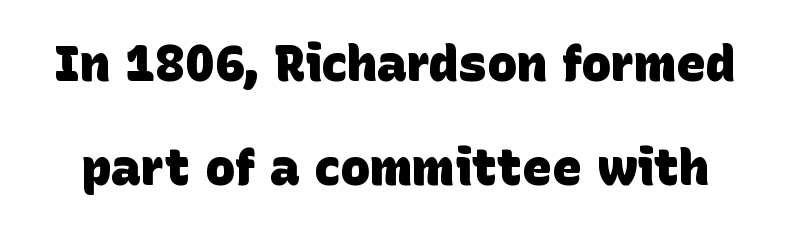
These lines are composed in type without serifs. Bold? Absolutely — the strokes are thick and heavy. A typesetter would call this proportional, since set widths differ per character. Baseline-to-baseline distance is far greater than the letter height. Letters rest on an invisible, unmarked baseline.
